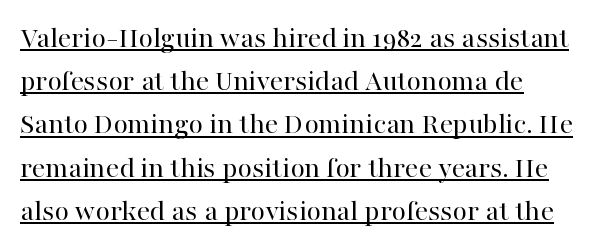
The image shows 30 px regular-weight serif type, upright; set left-aligned, normal line spacing (1.44x), normal letter spacing, underlined; high stroke contrast and a medium x-height.
